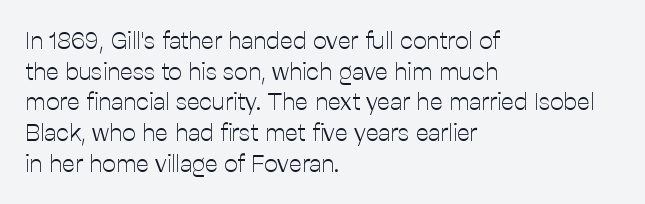
Q: Is the text bold? A: No.
Q: Is the text italic (slanted)? A: No, it is upright.
Q: Is the text underlined? A: No.
Q: How is the paragraph aligned? A: Left-aligned.
Q: Is the spacing between letters normal or unusually wide? A: Normal.
Q: Is the spacing between lines tight, normal or loose? A: Normal.
